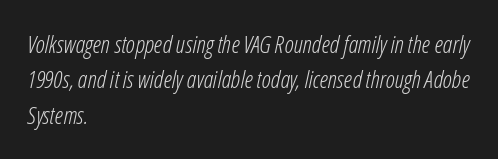
The image shows 24 px text type, italic (leaning right); set left-aligned, normal line spacing (1.47x), normal letter spacing, not underlined.
